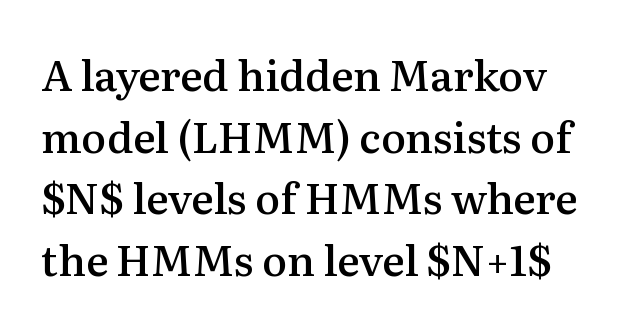
The image shows 42 px semibold serif type, upright; set normal line spacing (1.47x), normal letter spacing, not underlined; medium stroke contrast and a medium x-height.
